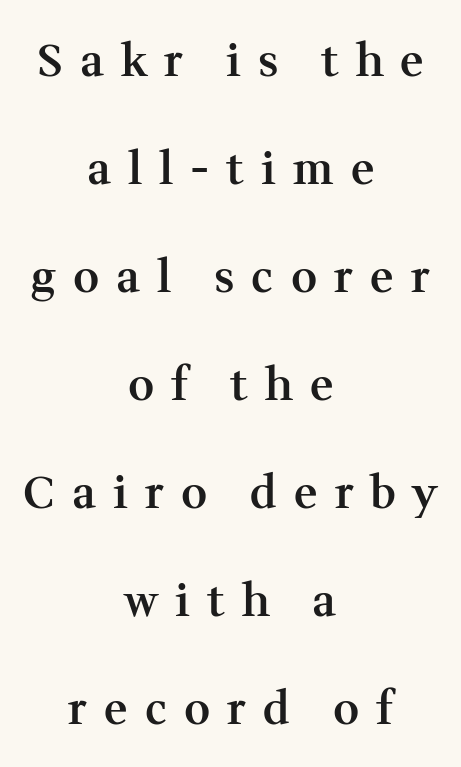
Casual observation: everything's sitting right in the middle. No italicization has been applied; the sample stays upright. The passage shown is typed in a proportional face where columns would drift. If you measured baseline to baseline, you'd find a long distance. The passage shown is semibold, sitting just below true bold.
